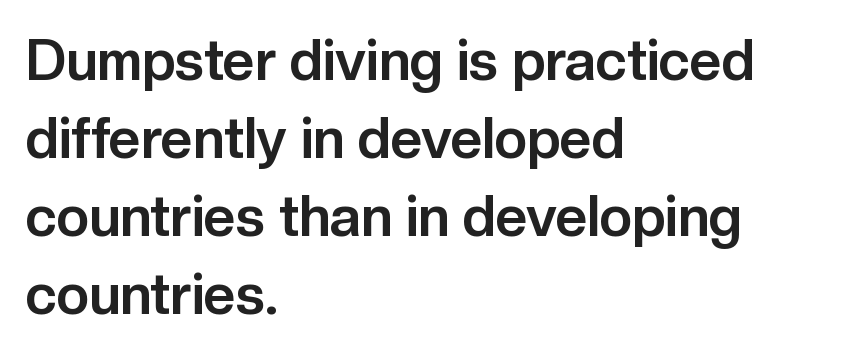
{"serif": "no", "italic": "no", "bold": "yes", "weight": "bold", "width": "normal", "stroke_contrast": "low", "x_height": "medium", "monospaced": "no", "underline": "no", "align": "left", "line_spacing": "normal", "line_spacing_ratio": 1.39, "letter_spacing": "normal", "letter_spacing_em": 0.0, "glyph_px": 56}
